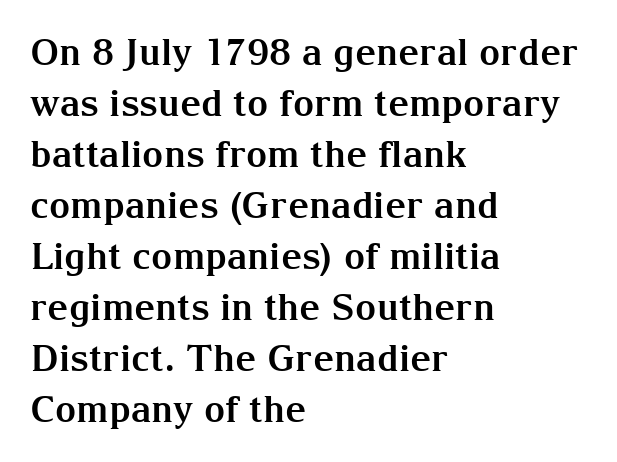
Q: Is the text bold? A: Yes.
Q: Is the text italic (slanted)? A: No, it is upright.
Q: Is the typeface a serif or a sans-serif typeface? A: Serif.
Q: Is the text underlined? A: No.
Q: How is the paragraph aligned? A: Left-aligned.
Q: Is the spacing between letters normal or unusually wide? A: Normal.
Q: Is the spacing between lines tight, normal or loose? A: Normal.
Q: Width (condensed, normal, or wide)? A: Normal.
Q: Stroke contrast? A: Medium.
Q: x-height? A: Medium.
Q: Monospaced? A: No.
